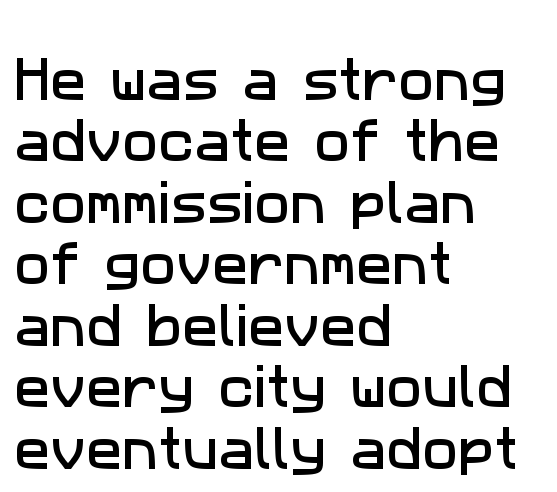
The image shows 48 px sans-serif type; set left-aligned, normal line spacing (1.28x), normal letter spacing, not underlined; low stroke contrast and a medium x-height.
